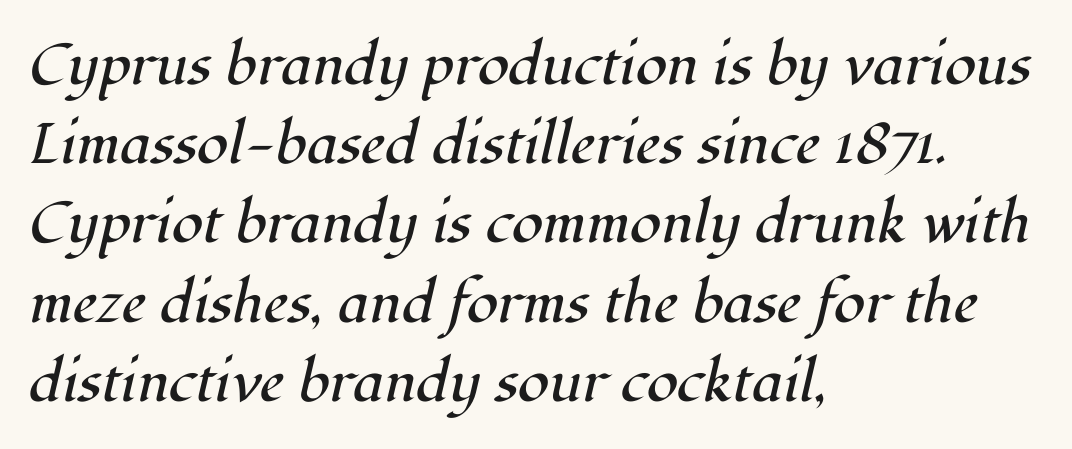
You can tell from the footed stems that serif type was used. In terms of letterspacing, this is plain default setting. Is the stroke heavy? The answer is a plain regular-or-lighter. Evenly set lines give the paragraph a standard silhouette. Note the varied advance widths — an 'i' is clearly narrower than an 'm'.
